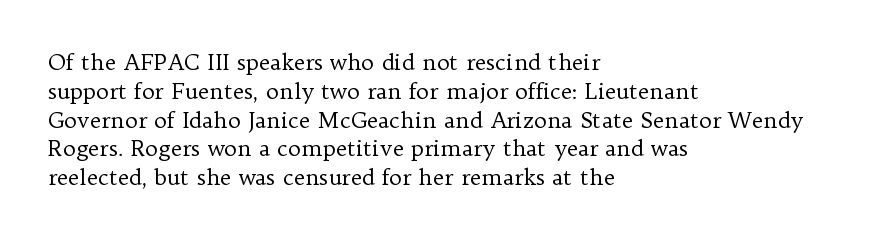
No extra ink here — the face is not bold. The ragged edge is on the right, which tells us the setting is flush left. Decoration check: the copy has no underline. Between one letter and the next there's only the usual sliver of space. No italicization has been applied; the sample stays upright. Successive baselines arrive at the customary interval.
